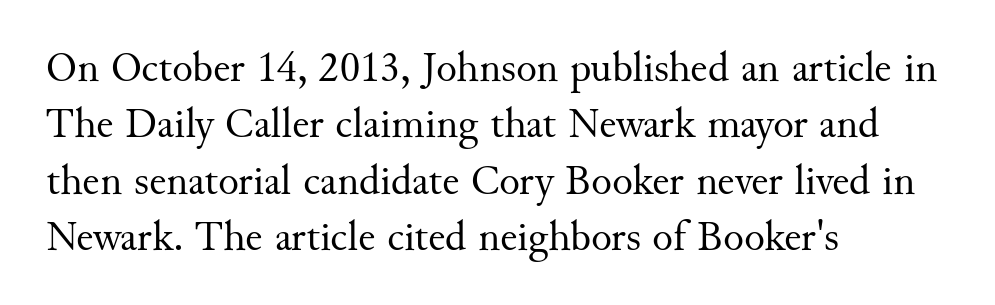
{"serif": "yes", "italic": "no", "bold": "no", "weight": "regular", "width": "normal", "stroke_contrast": "medium", "x_height": "small", "monospaced": "no", "underline": "no", "align": "left", "line_spacing": "normal", "line_spacing_ratio": 1.31, "letter_spacing": "normal", "letter_spacing_em": 0.0, "glyph_px": 43}
